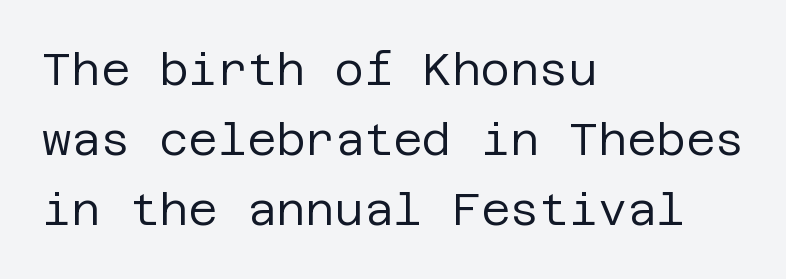
Q: Is the text bold? A: No.
Q: Is the text italic (slanted)? A: No, it is upright.
Q: Is the typeface a serif or a sans-serif typeface? A: Sans-serif.
Q: Is the text underlined? A: No.
Q: How is the paragraph aligned? A: Left-aligned.
Q: Is the spacing between letters normal or unusually wide? A: Normal.
Q: Is the spacing between lines tight, normal or loose? A: Normal.
Q: Width (condensed, normal, or wide)? A: Normal.
Q: Stroke contrast? A: Low.
Q: x-height? A: Large.
